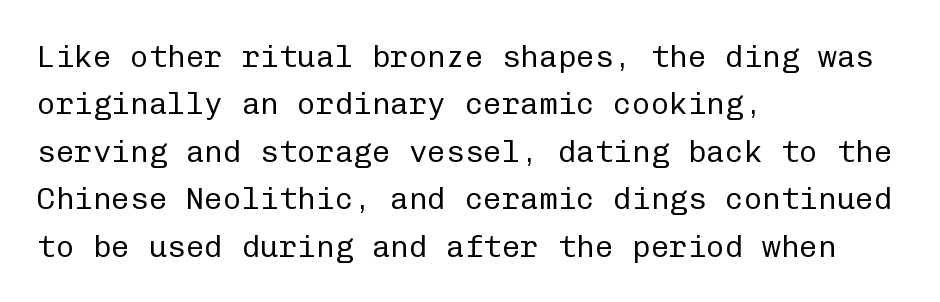
The image shows 31 px regular-weight sans-serif type, upright, monospaced; set left-aligned, normal line spacing (1.53x), normal letter spacing, not underlined; low stroke contrast and a medium x-height.
